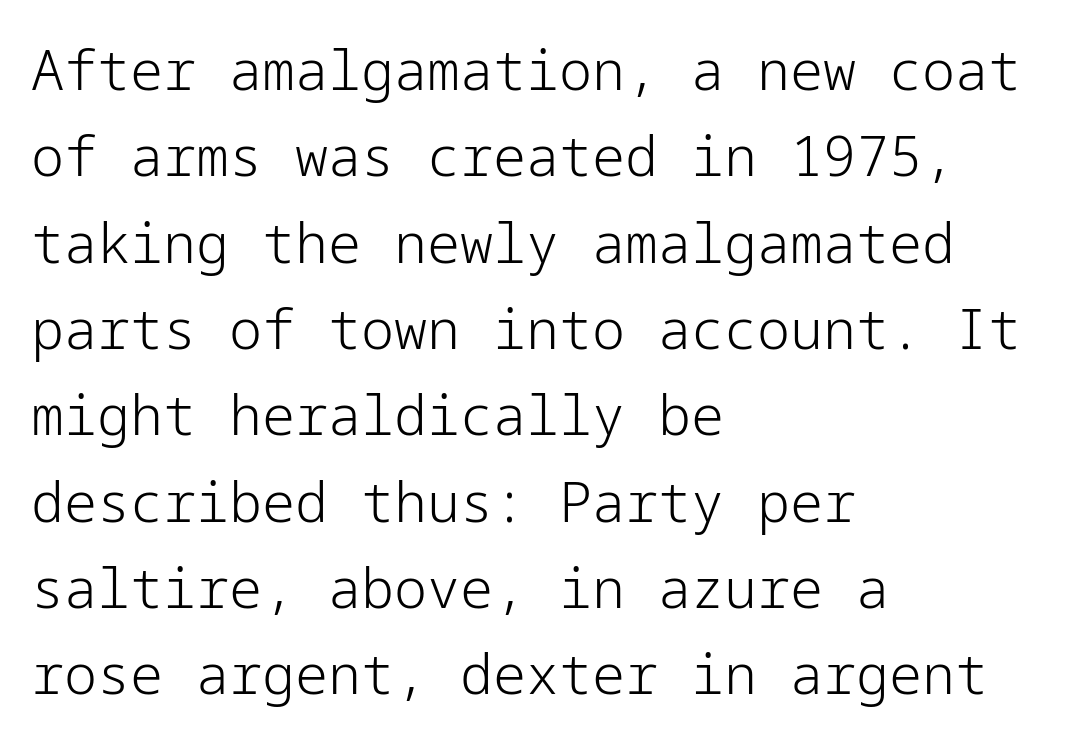
Q: Is the text bold? A: No.
Q: Is the text italic (slanted)? A: No, it is upright.
Q: Is the typeface a serif or a sans-serif typeface? A: Sans-serif.
Q: Is the text underlined? A: No.
Q: How is the paragraph aligned? A: Left-aligned.
Q: Is the spacing between letters normal or unusually wide? A: Normal.
Q: Is the spacing between lines tight, normal or loose? A: Normal.
Q: Width (condensed, normal, or wide)? A: Normal.
Q: Stroke contrast? A: Low.
Q: x-height? A: Medium.
